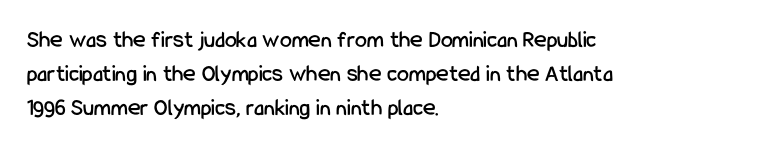
The image shows 24 px text type, upright; set left-aligned, normal line spacing (1.41x), normal letter spacing, not underlined.
